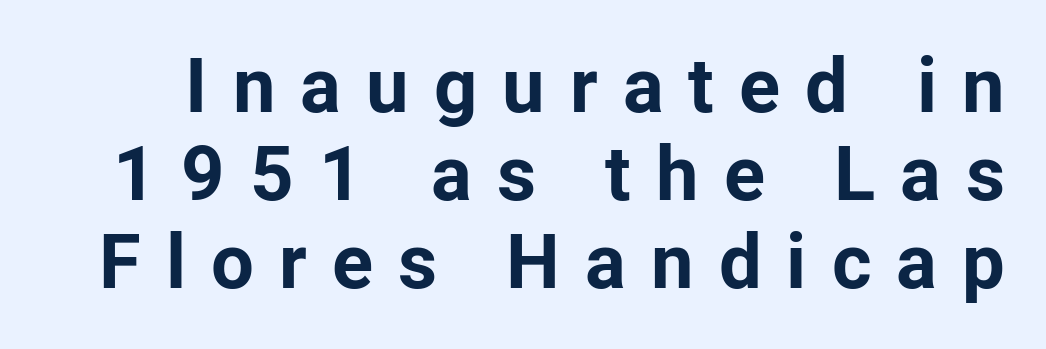
I'd describe the lettering as bold — thick and assertive. Looks like regular typesetting: each glyph gets only the width it needs. Posture: straight, roman, zero tilt. Any mark beneath the type? The region is blank. This is sans-serif lettering, the kind often seen on screens and signage. The gaps between neighbouring characters are conspicuously large.
